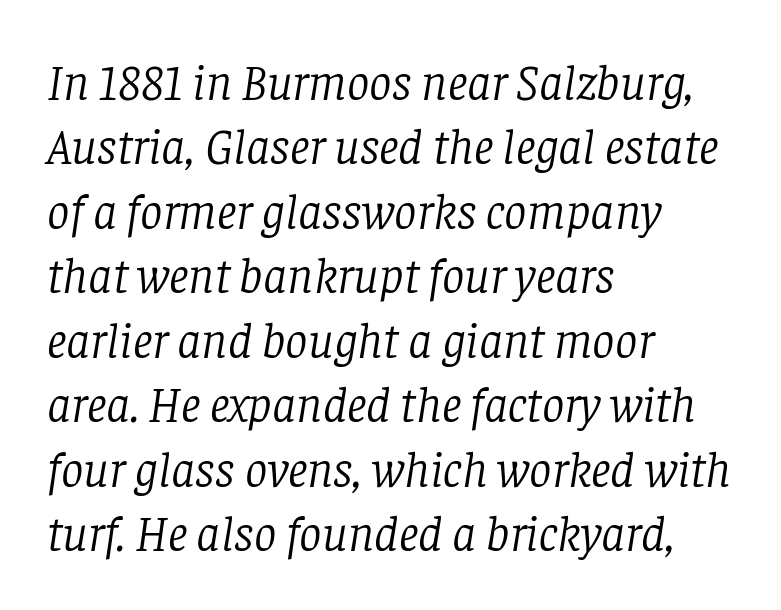
Q: Is the text bold? A: No.
Q: Is the text italic (slanted)? A: Yes, it leans right by about 8 degrees.
Q: Is the typeface a serif or a sans-serif typeface? A: Serif.
Q: Is the text underlined? A: No.
Q: How is the paragraph aligned? A: Left-aligned.
Q: Is the spacing between letters normal or unusually wide? A: Normal.
Q: Is the spacing between lines tight, normal or loose? A: Normal.
Q: Width (condensed, normal, or wide)? A: Normal.
Q: Stroke contrast? A: Low.
Q: x-height? A: Large.
Q: Monospaced? A: No.
